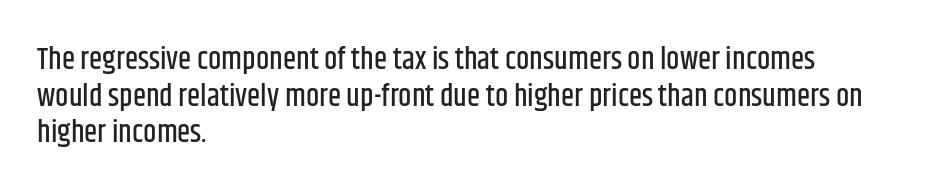
The face used here is proportionally spaced, like ordinary book or web type. Quick note: underline off. A typesetter would call this zero additional tracking. You can tell from the bare stems that sans-serif type was used. Characters remain perfectly vertical along every line.
